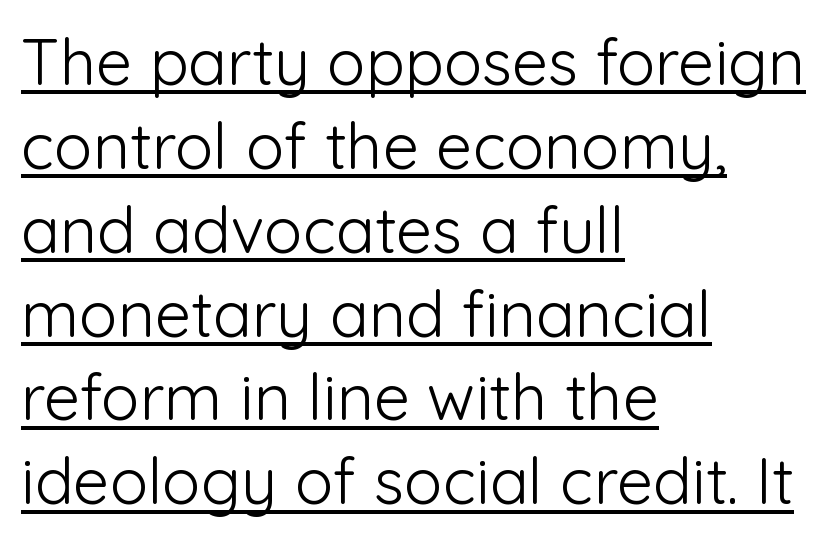
Q: Is the text bold? A: No.
Q: Is the text italic (slanted)? A: No, it is upright.
Q: Is the typeface a serif or a sans-serif typeface? A: Sans-serif.
Q: Is the text underlined? A: Yes.
Q: How is the paragraph aligned? A: Left-aligned.
Q: Is the spacing between letters normal or unusually wide? A: Normal.
Q: Is the spacing between lines tight, normal or loose? A: Normal.
Q: Width (condensed, normal, or wide)? A: Normal.
Q: Stroke contrast? A: Low.
Q: x-height? A: Medium.
Q: Monospaced? A: No.
